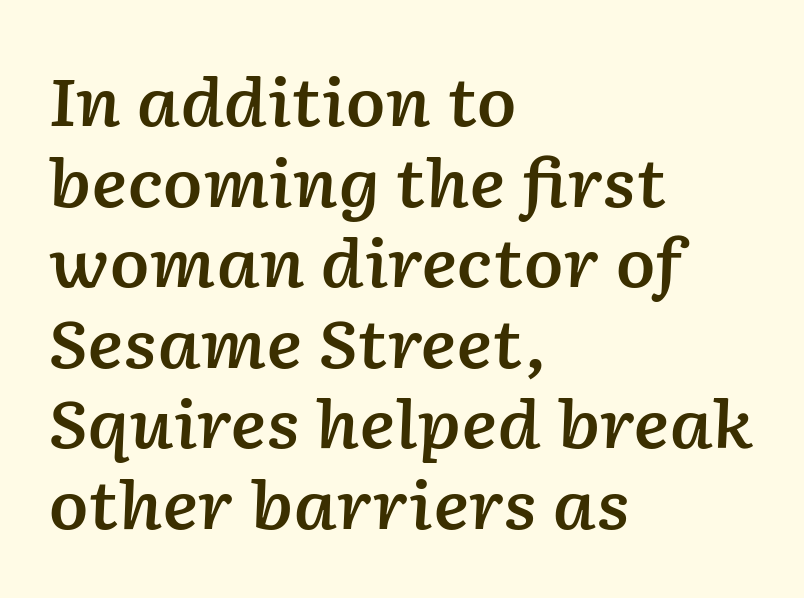
{"italic": "yes", "lean": "right", "slant_degrees": 2, "bold": "semi", "weight": "semibold", "width": "normal", "stroke_contrast": "low", "x_height": "medium", "monospaced": "no", "underline": "no", "align": "left", "line_spacing_ratio": 1.22, "letter_spacing": "normal", "letter_spacing_em": 0.0, "glyph_px": 66}
